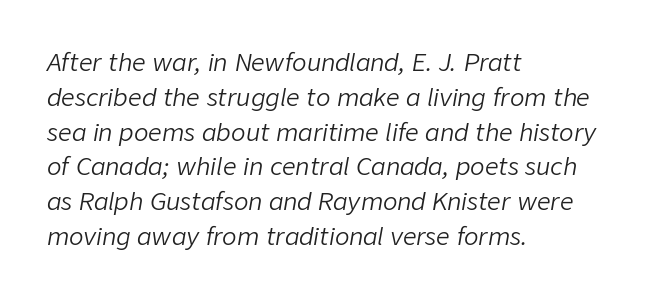
Q: Is the text bold? A: No.
Q: Is the text italic (slanted)? A: Yes, it leans right by about 9 degrees.
Q: Is the text underlined? A: No.
Q: How is the paragraph aligned? A: Left-aligned.
Q: Is the spacing between letters normal or unusually wide? A: Normal.
Q: Is the spacing between lines tight, normal or loose? A: Normal.
